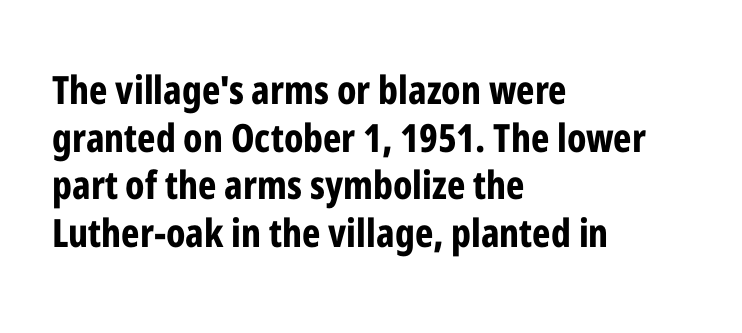
The image shows 39 px bold, condensed sans-serif type, upright; set left-aligned, line spacing 1.22x, normal letter spacing, not underlined; low stroke contrast and a medium x-height.
